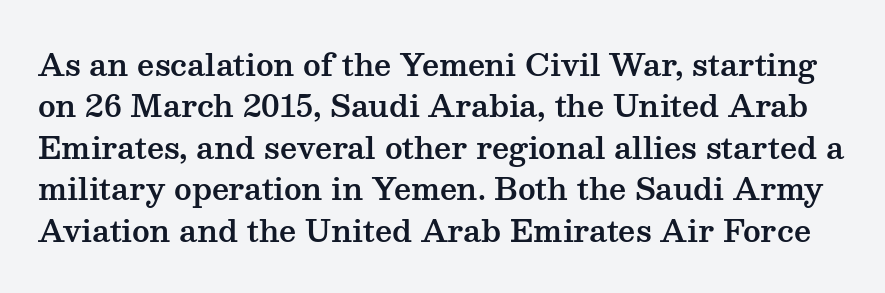
{"serif": "yes", "italic": "no", "width": "wide", "stroke_contrast": "medium", "x_height": "medium", "monospaced": "no", "underline": "no", "line_spacing": "normal", "line_spacing_ratio": 1.38, "letter_spacing": "normal", "letter_spacing_em": 0.0, "glyph_px": 30}
